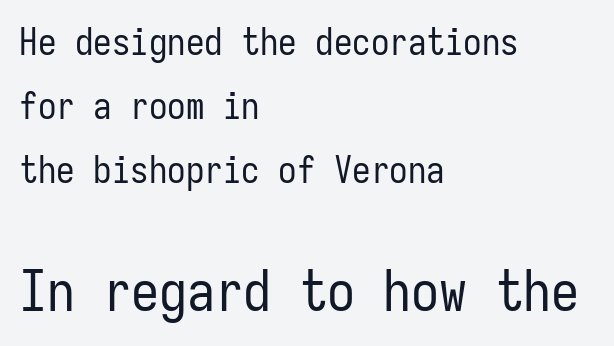
Q: Is the text bold? A: No.
Q: Is the text italic (slanted)? A: No, it is upright.
Q: Is the typeface a serif or a sans-serif typeface? A: Sans-serif.
Q: Is the text underlined? A: No.
Q: How is the paragraph aligned? A: Left-aligned.
Q: Is the spacing between letters normal or unusually wide? A: Normal.
Q: Which block of text is set in a larger size, the first (top) or the second (bottom)? A: The second (bottom) one.
Q: Width (condensed, normal, or wide)? A: Condensed.
Q: Stroke contrast? A: Low.
Q: x-height? A: Medium.
Q: Monospaced? A: Yes.
